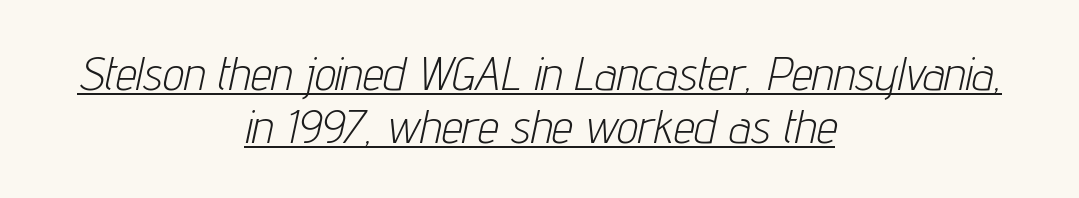
{"italic": "yes", "lean": "right", "slant_degrees": 12, "bold": "no", "weight": "light", "width": "condensed", "stroke_contrast": "low", "x_height": "medium", "monospaced": "no", "underline": "yes", "align": "center", "line_spacing": "tight", "line_spacing_ratio": 1.12, "letter_spacing": "normal", "letter_spacing_em": 0.0, "glyph_px": 47}
